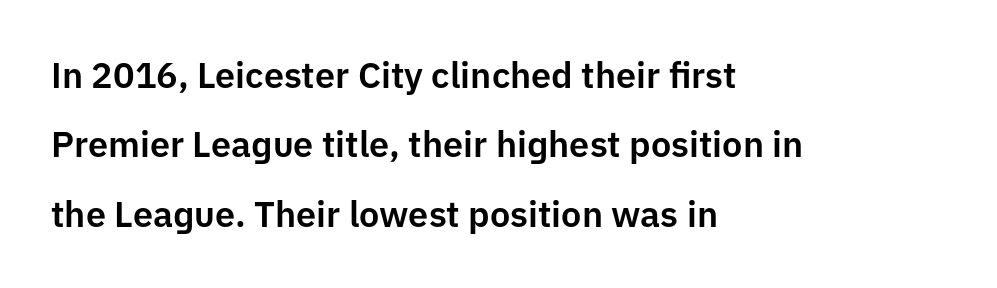
Q: Is the text italic (slanted)? A: No, it is upright.
Q: Is the typeface a serif or a sans-serif typeface? A: Sans-serif.
Q: Is the text underlined? A: No.
Q: How is the paragraph aligned? A: Left-aligned.
Q: Is the spacing between letters normal or unusually wide? A: Normal.
Q: Is the spacing between lines tight, normal or loose? A: Loose.
Q: Width (condensed, normal, or wide)? A: Normal.
Q: Stroke contrast? A: Low.
Q: x-height? A: Medium.
Q: Monospaced? A: No.
